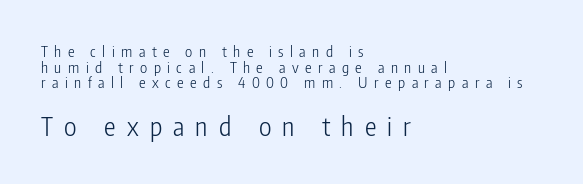
The passage shown is not underscored anywhere. The letters in the lower block stand taller than those in the block above. You can tell it's not italic because the verticals are truly vertical. On a weight scale, this lands at 450 or below. Characters follow at a spacing far wider than the type designer built in.
